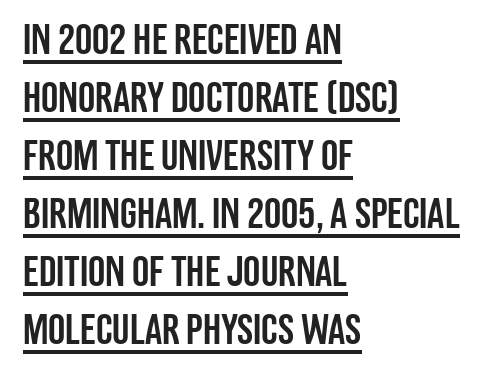
{"serif": "no", "italic": "no", "width": "condensed", "stroke_contrast": "low", "x_height": "large", "monospaced": "no", "underline": "yes", "align": "left", "line_spacing": "normal", "line_spacing_ratio": 1.35, "letter_spacing": "normal", "letter_spacing_em": 0.0, "glyph_px": 43}
